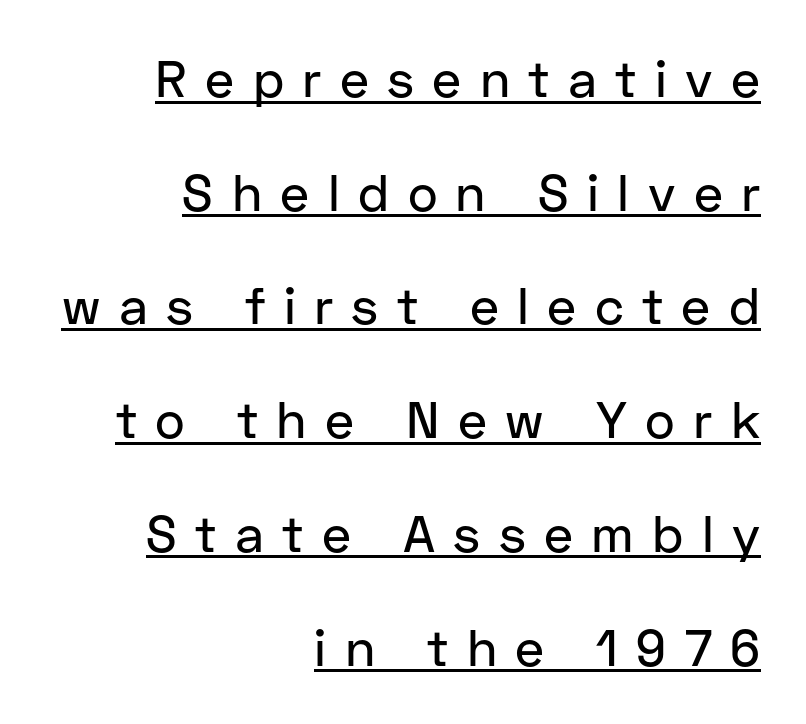
The image shows 51 px sans-serif type, upright; set right-aligned, loose line spacing (2.23x), unusually wide letter spacing (+0.36 em), underlined; low stroke contrast and a medium x-height.
